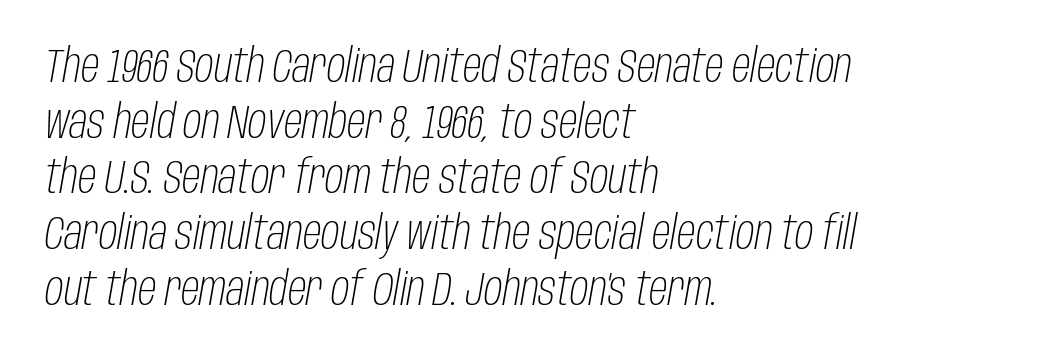
The image shows 46 px light, condensed type, italic (leaning right); set left-aligned, line spacing 1.21x, normal letter spacing, not underlined; low stroke contrast and a large x-height.
